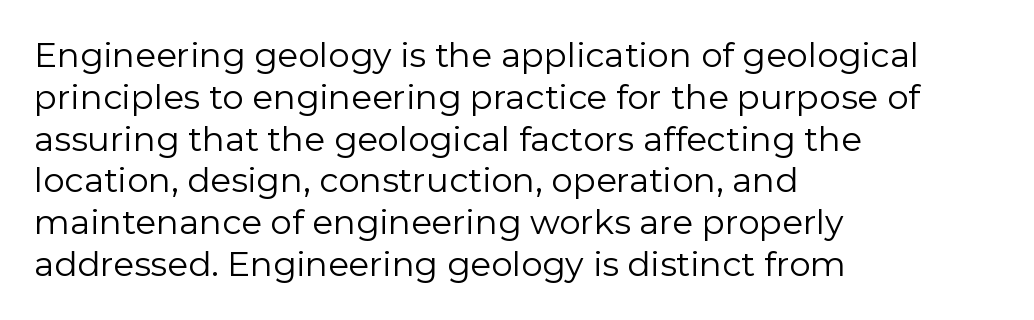
The letters advance in unequal steps, a hallmark of proportional type. Every row of glyphs begins at an identical x-position on the left. Beneath every word, the page is bare. The type sits square on the baseline with zero lean. The font sits on the lighter half of the weight spectrum, regular included. Nope, no serifs anywhere on these letters.
